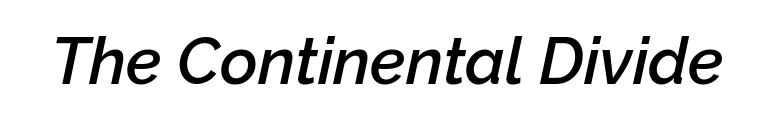
{"italic": "yes", "lean": "right", "slant_degrees": 12, "bold": "semi", "weight": "semibold", "width": "normal", "stroke_contrast": "low", "x_height": "medium", "monospaced": "no", "underline": "no", "letter_spacing": "normal", "letter_spacing_em": 0.0, "glyph_px": 65}
